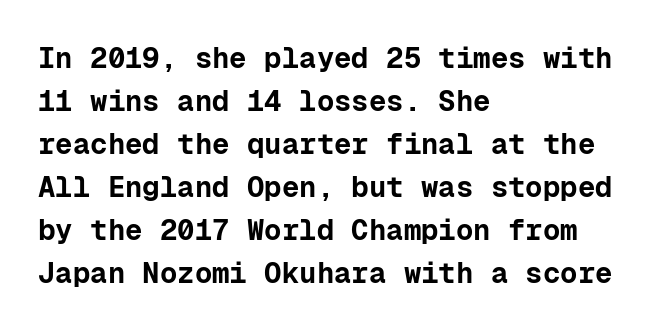
The image shows 29 px bold sans-serif type, upright, monospaced; set left-aligned, normal line spacing (1.48x), normal letter spacing, not underlined; low stroke contrast and a medium x-height.
